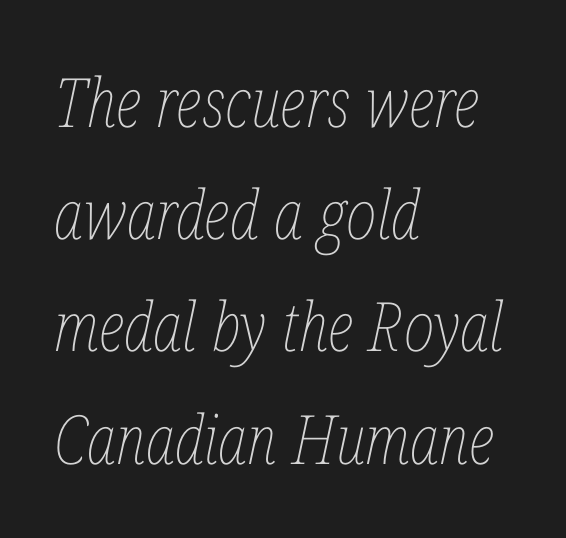
Is this a heavy cut? Hardly; it is regular or lighter. Here the glyphs are tracked normally, forming tight word shapes. A normal amount of white space separates one row of letters from the next. You can tell it's italic because the verticals aren't actually vertical. The passage shown is typed in a proportional face where columns would drift. The gap between lines stays unmarked.
